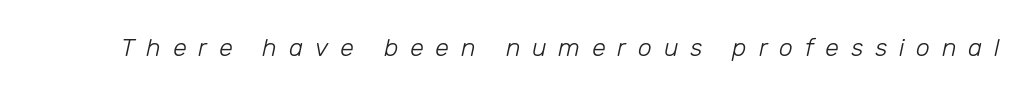
{"italic": "yes", "lean": "right", "slant_degrees": 12, "bold": "no", "underline": "no", "letter_spacing": "wide", "letter_spacing_em": 0.47, "glyph_px": 25}
